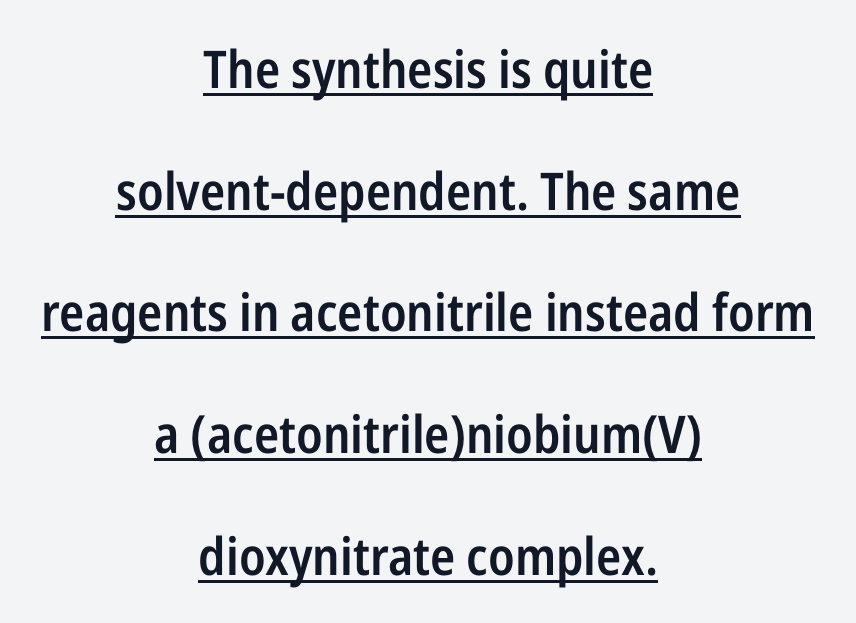
Q: Is the text bold? A: Semi-bold.
Q: Is the text italic (slanted)? A: No, it is upright.
Q: Is the typeface a serif or a sans-serif typeface? A: Sans-serif.
Q: Is the text underlined? A: Yes.
Q: How is the paragraph aligned? A: Centered.
Q: Is the spacing between letters normal or unusually wide? A: Normal.
Q: Is the spacing between lines tight, normal or loose? A: Loose.
Q: Width (condensed, normal, or wide)? A: Condensed.
Q: Stroke contrast? A: Low.
Q: x-height? A: Medium.
Q: Monospaced? A: No.
